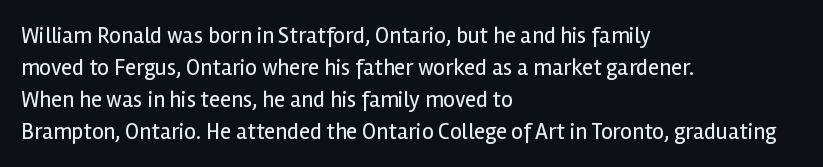
Caption: standard tracking, unaltered. Does the leading feel generous? No, just average. The lines are quadded left. Check the space under the baseline: it is left empty.
